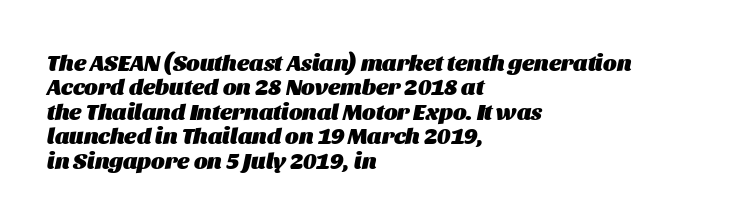
Casual observation: everything's shoved over to the left. The line texture is even and compact thanks to regular tracking. Rows of type sit shoulder to shoulder in the vertical direction. The glyphs have the mass of a bold cut. The glyphs look as if they've been sheared to an angle. Descenders hang freely into open space.
